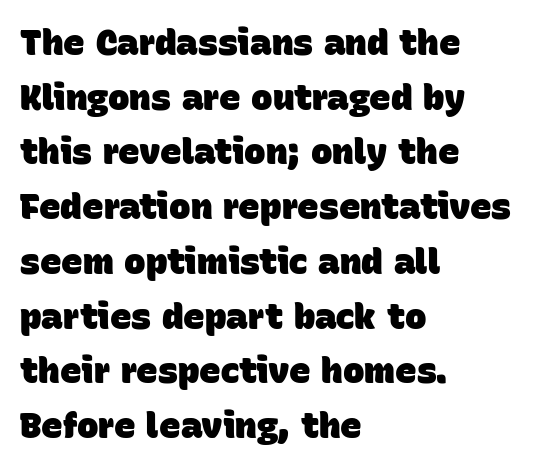
{"serif": "no", "bold": "yes", "weight": "heavy", "width": "normal", "stroke_contrast": "low", "x_height": "large", "monospaced": "no", "underline": "no", "align": "left", "line_spacing": "normal", "line_spacing_ratio": 1.52, "letter_spacing": "normal", "letter_spacing_em": 0.0, "glyph_px": 36}
